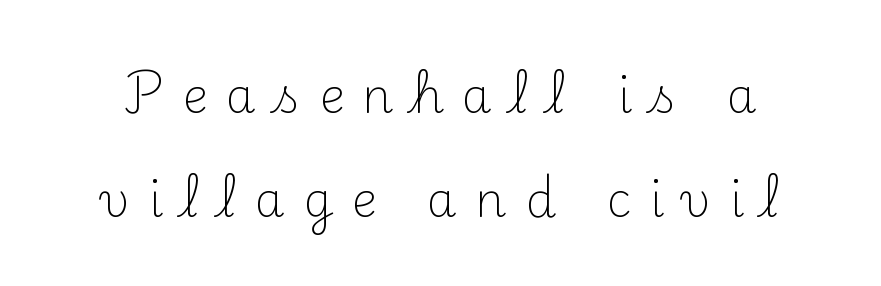
{"serif": "yes", "italic": "no", "bold": "no", "weight": "light", "width": "normal", "stroke_contrast": "medium", "x_height": "small", "monospaced": "no", "underline": "no", "line_spacing": "loose", "line_spacing_ratio": 2.17, "letter_spacing": "wide", "letter_spacing_em": 0.38, "glyph_px": 48}
